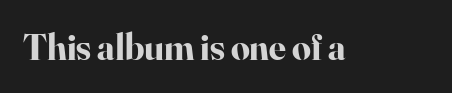
Here the designer chose a conventional face with non-uniform glyph widths. In terms of letterform style, serifs are clearly present. Italic: no, the glyphs are upright roman. Is the letter spacing exaggerated? No — it looks like the ordinary default.
